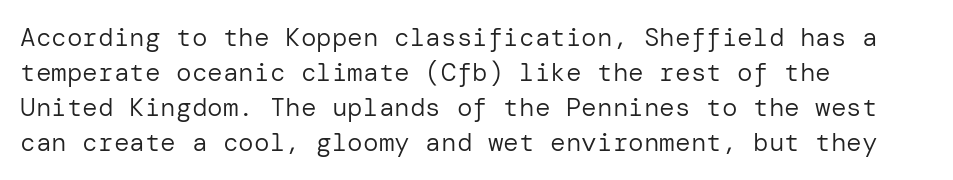
The strip under each line holds only bare page. Short note: letters normally spaced. The axis of the letterforms is exactly vertical. Line spacing here is normal. The rendering anchors every line to the left-hand side.
